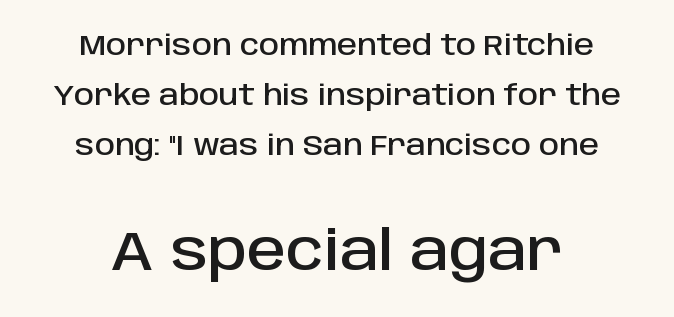
{"serif": "no", "italic": "no", "width": "normal", "stroke_contrast": "low", "x_height": "large", "monospaced": "no", "underline": "no", "align": "center", "line_spacing_ratio": 1.79, "letter_spacing": "normal", "letter_spacing_em": 0.0, "larger_block": "second", "size_ratio": 1.96, "glyph_px": 55}
